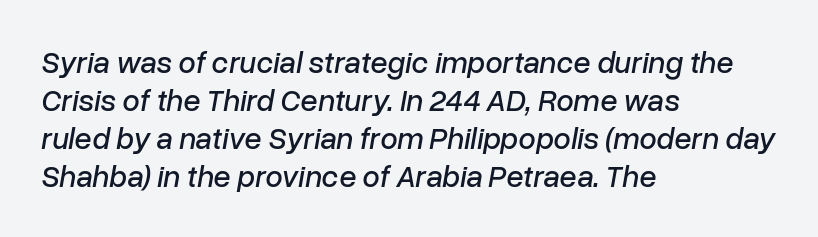
Observe the lean: these are italic letterforms. No word sits above an underline. Default kerning and tracking; the words read as compact shapes. Character widths vary here, with narrow letters taking less room than wide ones. Layout note: lines flush left.
